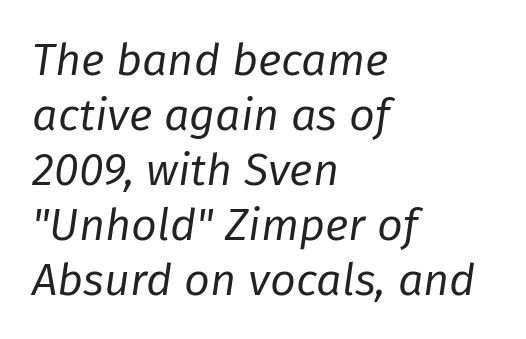
Short note: letters normally spaced. The axis of the letterforms is tilted away from vertical. The compositor pushed each line to the left boundary. The specimen omits any rule beneath the text block's lines.
